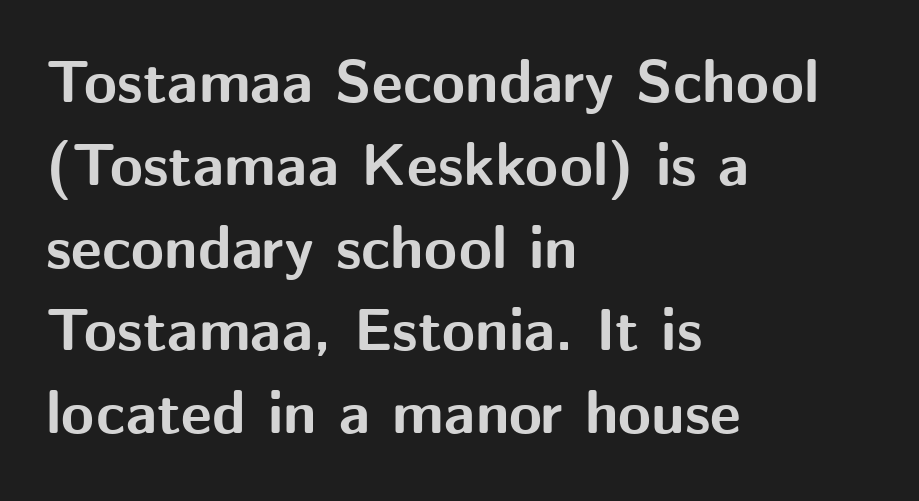
Q: Is the text bold? A: Yes.
Q: Is the text italic (slanted)? A: No, it is upright.
Q: Is the typeface a serif or a sans-serif typeface? A: Sans-serif.
Q: Is the text underlined? A: No.
Q: How is the paragraph aligned? A: Left-aligned.
Q: Is the spacing between letters normal or unusually wide? A: Normal.
Q: Is the spacing between lines tight, normal or loose? A: Normal.
Q: Width (condensed, normal, or wide)? A: Normal.
Q: Stroke contrast? A: Medium.
Q: x-height? A: Medium.
Q: Monospaced? A: No.
